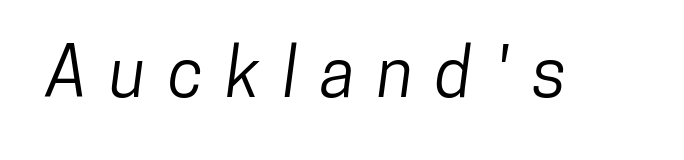
Unmarked baselines from the first word to the last. A typesetter would call this heavily tracked-out type. Nothing sits at the stroke ends, so this counts as sans-serif. Think of a printed novel: that variable character pitch is what you see here.
